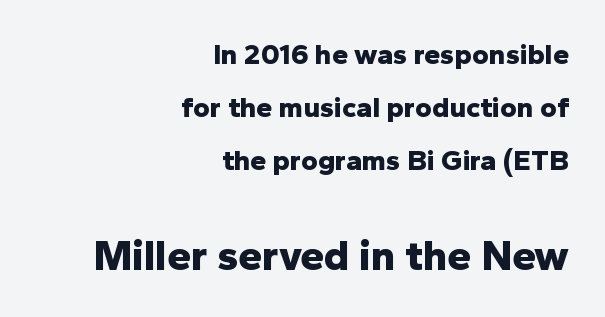
{"serif": "no", "italic": "no", "bold": "yes", "weight": "bold", "width": "normal", "stroke_contrast": "low", "x_height": "medium", "monospaced": "no", "underline": "no", "align": "right", "line_spacing_ratio": 1.82, "letter_spacing": "normal", "letter_spacing_em": 0.0, "larger_block": "second", "size_ratio": 1.48, "glyph_px": 43}
